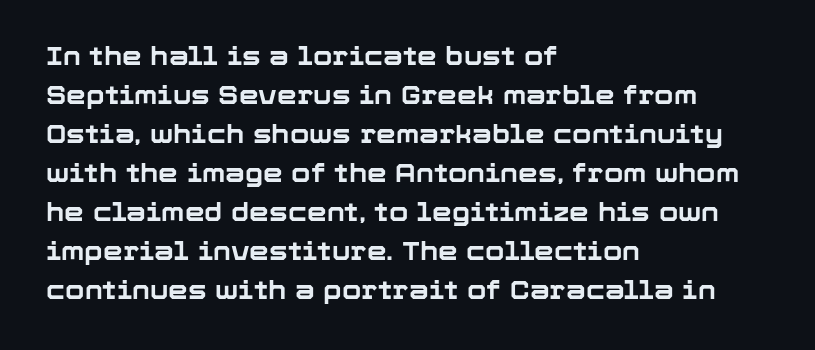
The image shows 25 px bold type, upright; set left-aligned, normal line spacing (1.56x), normal letter spacing, not underlined.
